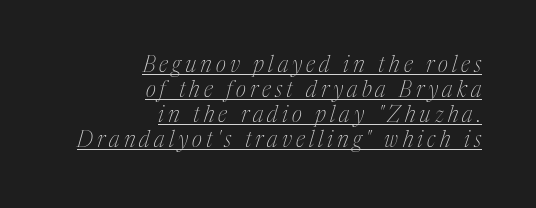
{"italic": "yes", "lean": "right", "slant_degrees": 17, "bold": "no", "underline": "yes", "align": "right", "line_spacing": "tight", "line_spacing_ratio": 1.13, "glyph_px": 22}
